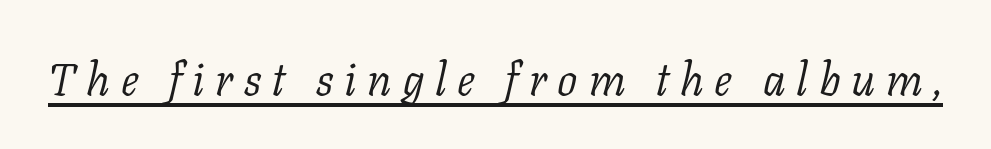
Heft: none added — not bold. Compared with typical body copy, the letter spacing here is much looser. The letters are slanted; this is an italic face. Each letter keeps its own natural width here, so spacing adapts to shape.
